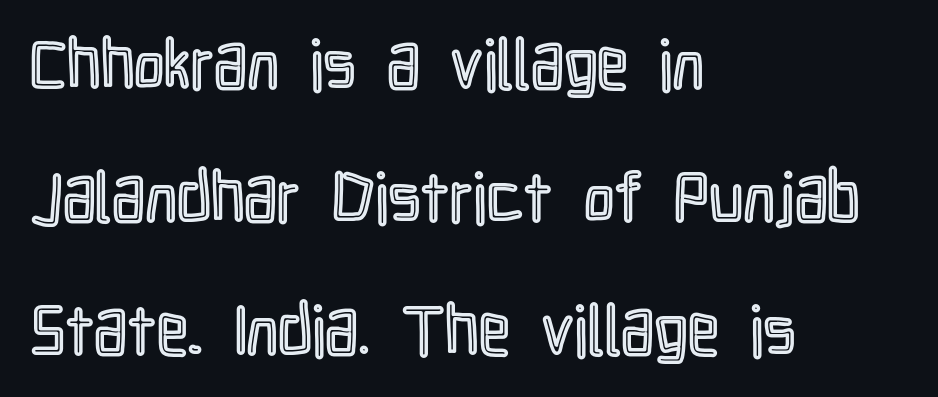
Q: Is the text italic (slanted)? A: No, it is upright.
Q: Is the text underlined? A: No.
Q: How is the paragraph aligned? A: Left-aligned.
Q: Is the spacing between letters normal or unusually wide? A: Normal.
Q: Is the spacing between lines tight, normal or loose? A: Loose.
Q: Width (condensed, normal, or wide)? A: Condensed.
Q: x-height? A: Medium.
Q: Monospaced? A: No.
